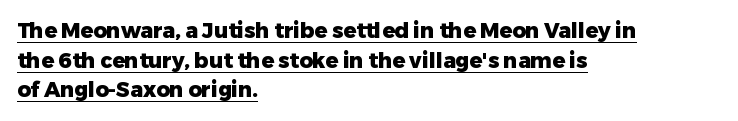
Normally led — the rows are evenly, conventionally spaced. The passage shown is emphatically bold. Vertical strokes here are truly vertical. The lines are quadded left. Like a heading marked for emphasis, these lines bear an underscore. The type is set solid horizontally, with unmodified tracking.
